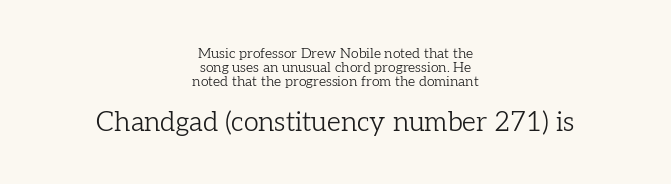
Which of the two is more prominent by size? The second, at the bottom. Lines of text with bare space underneath. Neither beginnings nor endings align; midpoints do. No extra ink here — the face is not bold. Notice how descenders almost collide with the ascenders below — that's tight leading.
